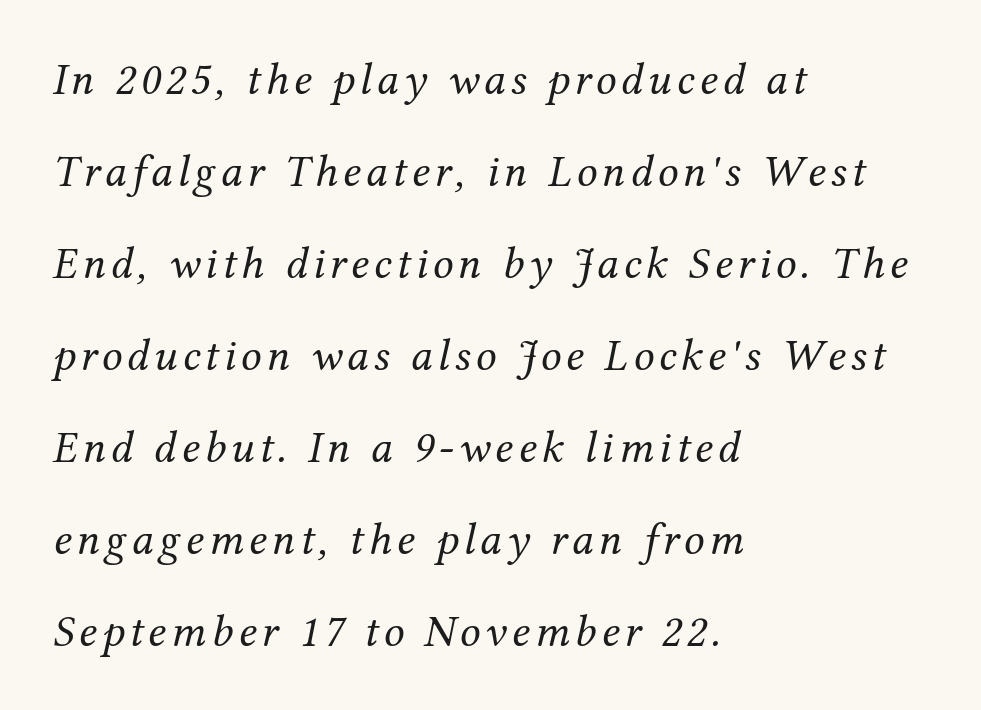
The font is comparable to plain body text, perhaps lighter. Has an underline been added? It has not. Style check: oblique. Little horizontal feet cap the strokes, marking this as serif type.
